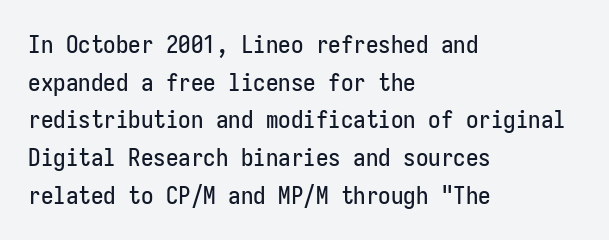
The image shows 25 px text type, upright; set left-aligned, normal line spacing (1.51x), normal letter spacing, not underlined.
